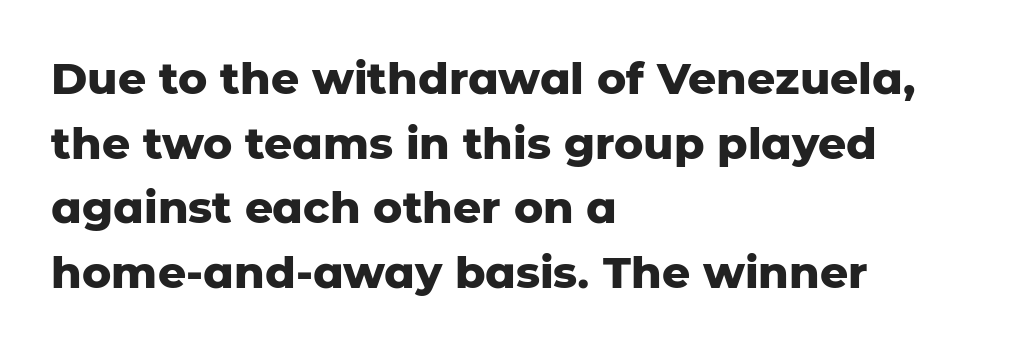
{"serif": "no", "italic": "no", "bold": "yes", "weight": "heavy", "width": "normal", "stroke_contrast": "low", "x_height": "medium", "monospaced": "no", "underline": "no", "align": "left", "line_spacing": "normal", "line_spacing_ratio": 1.47, "letter_spacing": "normal", "letter_spacing_em": 0.0, "glyph_px": 44}
